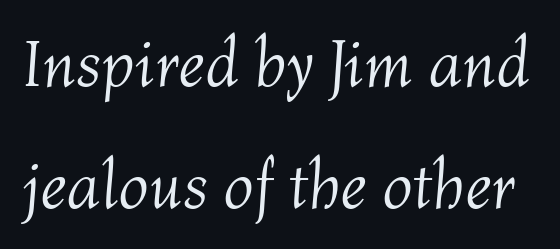
Q: Is the text bold? A: No.
Q: Is the text italic (slanted)? A: Yes, it leans right by about 4 degrees.
Q: Is the text underlined? A: No.
Q: Is the spacing between letters normal or unusually wide? A: Normal.
Q: Width (condensed, normal, or wide)? A: Normal.
Q: Stroke contrast? A: Medium.
Q: x-height? A: Medium.
Q: Monospaced? A: No.
